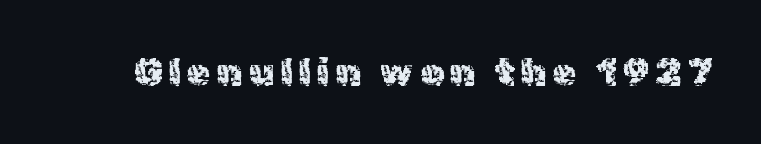
Q: Is the text italic (slanted)? A: No, it is upright.
Q: Is the typeface a serif or a sans-serif typeface? A: Sans-serif.
Q: Is the text underlined? A: No.
Q: Width (condensed, normal, or wide)? A: Normal.
Q: x-height? A: Medium.
Q: Monospaced? A: No.
